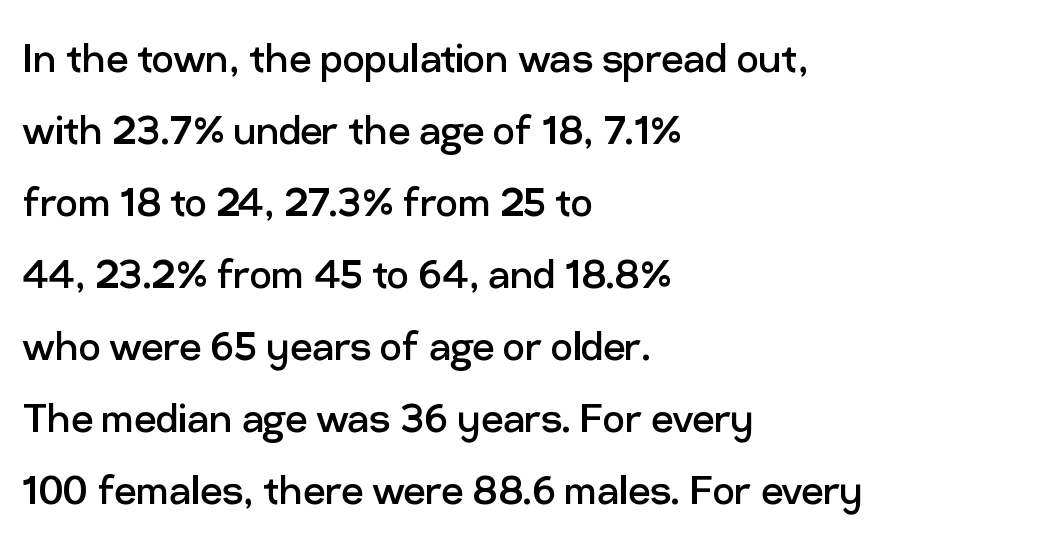
Q: Is the text bold? A: No.
Q: Is the text italic (slanted)? A: No, it is upright.
Q: Is the typeface a serif or a sans-serif typeface? A: Sans-serif.
Q: Is the text underlined? A: No.
Q: How is the paragraph aligned? A: Left-aligned.
Q: Is the spacing between letters normal or unusually wide? A: Normal.
Q: Is the spacing between lines tight, normal or loose? A: Normal.
Q: Width (condensed, normal, or wide)? A: Normal.
Q: Stroke contrast? A: Low.
Q: x-height? A: Medium.
Q: Monospaced? A: No.
